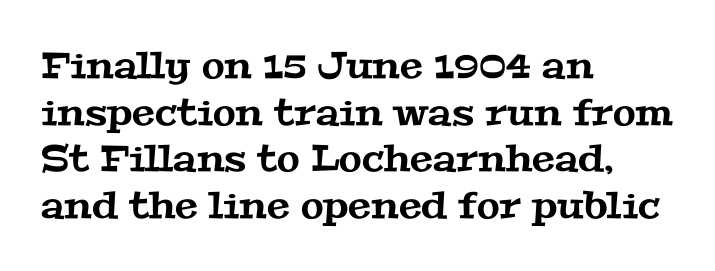
The image shows 37 px wide serif type; set left-aligned, normal line spacing (1.26x), normal letter spacing, not underlined; medium stroke contrast and a medium x-height.
